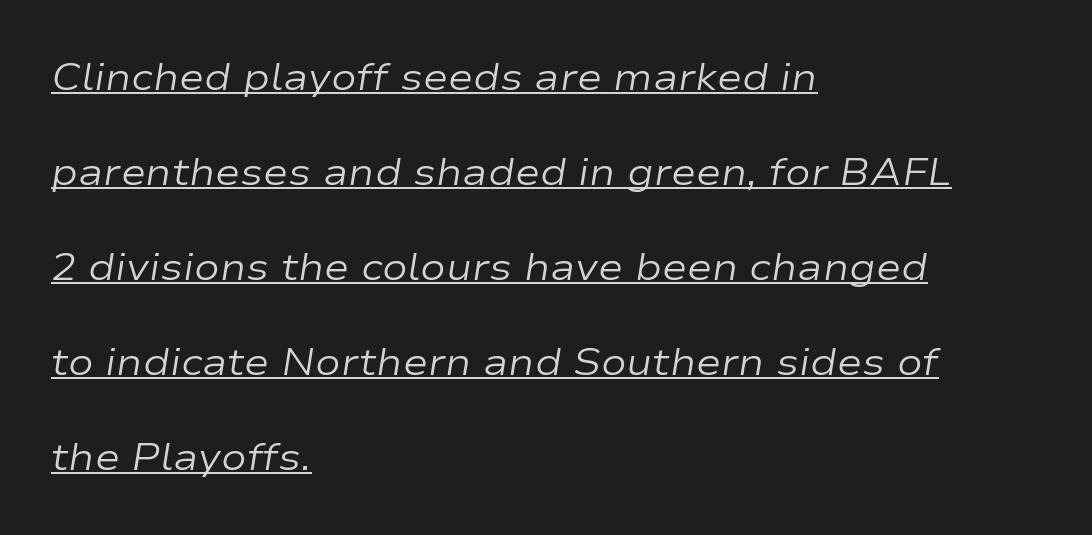
Q: Is the text bold? A: No.
Q: Is the text italic (slanted)? A: Yes, it leans right by about 9 degrees.
Q: Is the text underlined? A: Yes.
Q: How is the paragraph aligned? A: Left-aligned.
Q: Is the spacing between letters normal or unusually wide? A: Normal.
Q: Is the spacing between lines tight, normal or loose? A: Loose.
Q: Width (condensed, normal, or wide)? A: Wide.
Q: Stroke contrast? A: Low.
Q: x-height? A: Medium.
Q: Monospaced? A: No.
